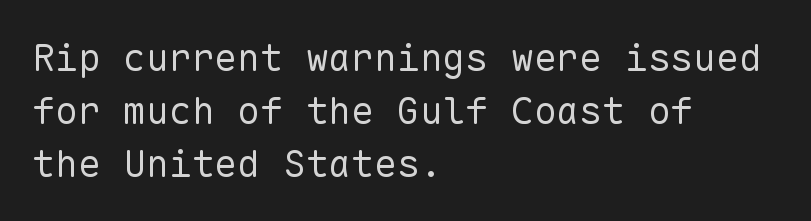
The image shows 38 px regular-weight sans-serif type, upright, monospaced; set left-aligned, normal line spacing (1.39x), normal letter spacing, not underlined; low stroke contrast and a medium x-height.
